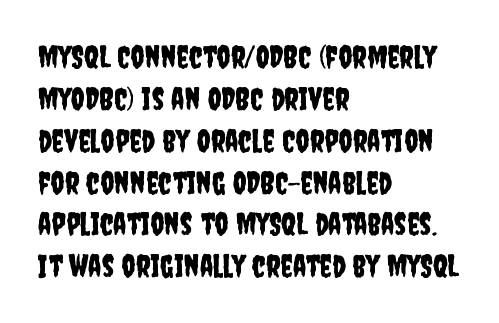
The paragraph has a hard left edge and a soft right edge. In terms of leading, this rendering sits right in the middle. Ascenders rise straight up at ninety degrees. Think of a printed novel: that variable character pitch is what you see here.
